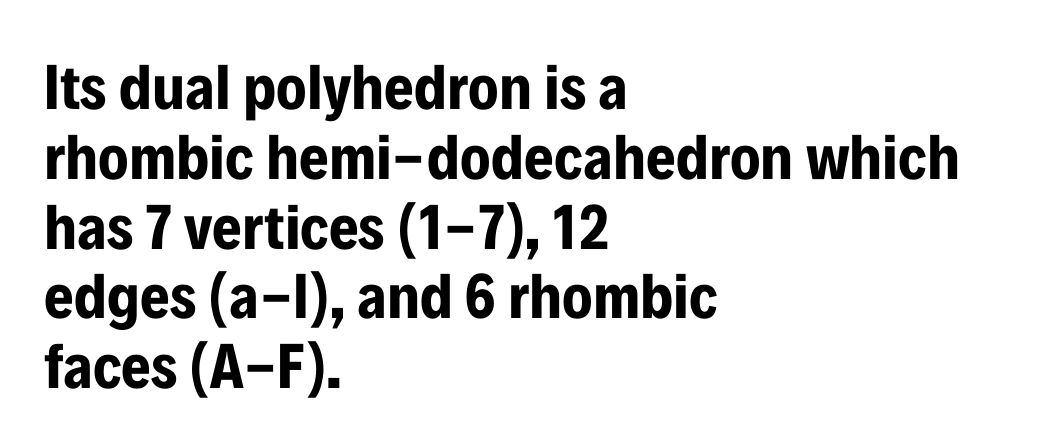
{"serif": "no", "italic": "no", "bold": "yes", "weight": "bold", "width": "condensed", "stroke_contrast": "low", "x_height": "medium", "monospaced": "no", "underline": "no", "align": "left", "line_spacing": "tight", "line_spacing_ratio": 1.09, "letter_spacing": "normal", "letter_spacing_em": 0.0, "glyph_px": 64}
